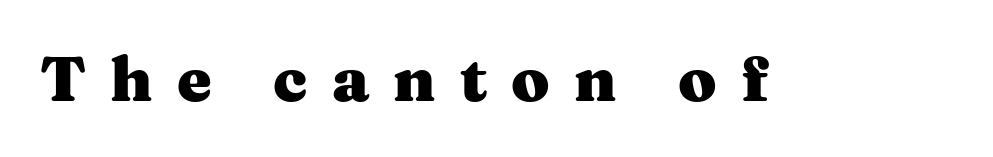
The letters stand straight up with perfectly vertical stems. You could not count columns in this text — the font is proportionally spaced. Letters rest on an invisible, unmarked baseline. Stroke thickness is high; the sample reads as a true bold.
